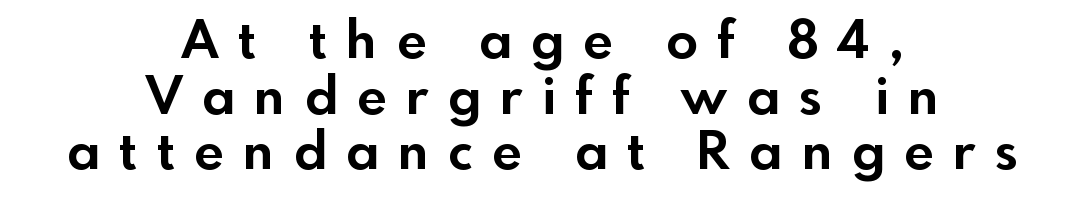
The image shows 52 px bold sans-serif type, upright; set centered, tight line spacing (1.07x), unusually wide letter spacing (+0.38 em), not underlined; a small x-height.
